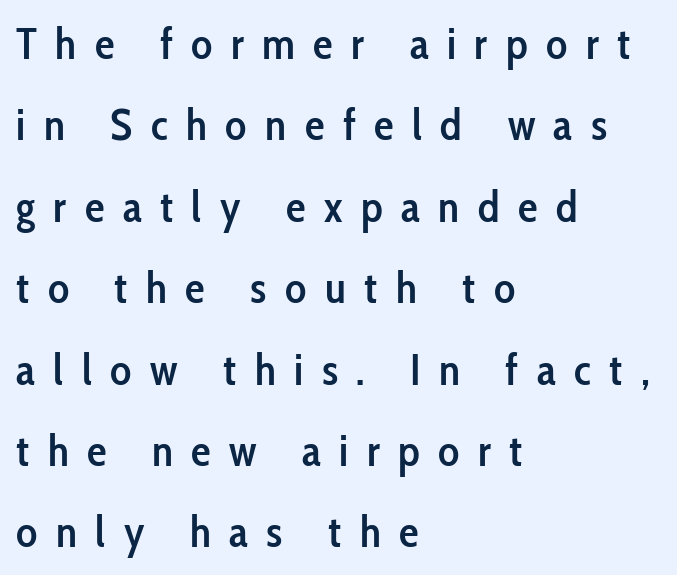
{"serif": "no", "italic": "no", "bold": "semi", "weight": "semibold", "width": "condensed", "stroke_contrast": "low", "x_height": "medium", "monospaced": "no", "underline": "no", "align": "left", "line_spacing_ratio": 1.85, "letter_spacing": "wide", "letter_spacing_em": 0.42, "glyph_px": 44}
